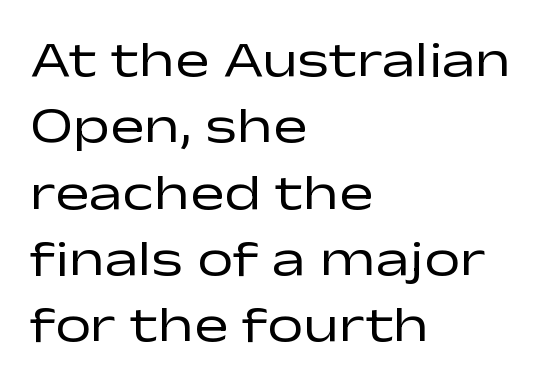
{"serif": "no", "italic": "no", "bold": "no", "weight": "regular", "width": "wide", "stroke_contrast": "low", "x_height": "medium", "monospaced": "no", "underline": "no", "align": "left", "line_spacing": "normal", "line_spacing_ratio": 1.3, "letter_spacing": "normal", "letter_spacing_em": 0.0, "glyph_px": 51}
